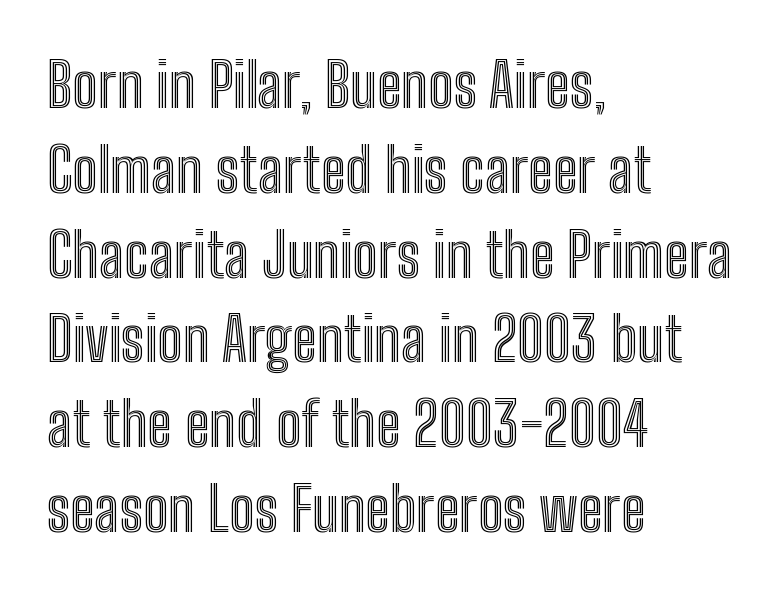
Leading: standard. Students, note that the glyphs here touch the page at normal intervals. Ordinary non-slanted type is in use. Bare-footed words on every line.
